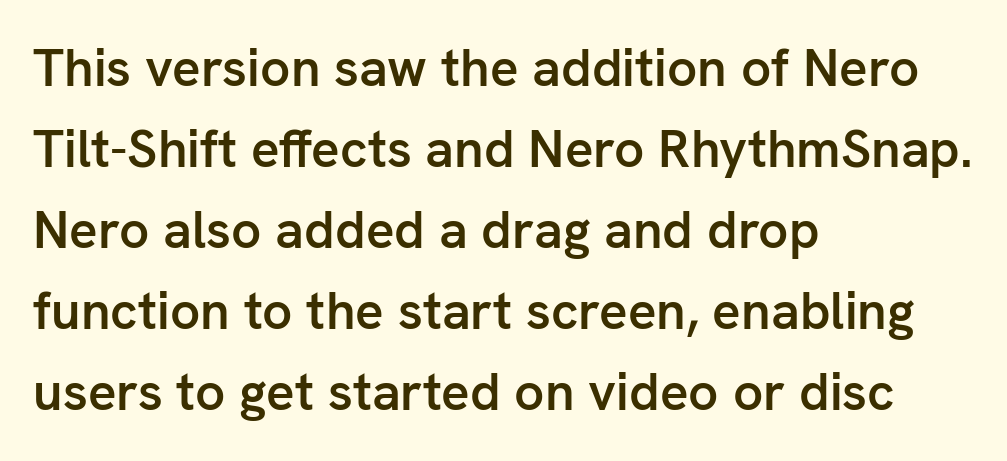
{"serif": "no", "italic": "no", "bold": "semi", "weight": "semibold", "width": "normal", "stroke_contrast": "low", "x_height": "medium", "monospaced": "no", "underline": "no", "align": "left", "line_spacing": "normal", "line_spacing_ratio": 1.53, "letter_spacing": "normal", "letter_spacing_em": 0.0, "glyph_px": 53}
